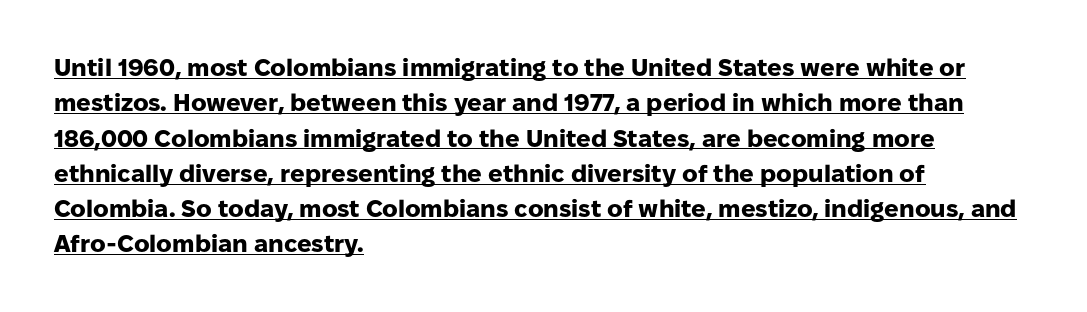
The image shows 24 px bold type, upright; set left-aligned, normal line spacing (1.47x), normal letter spacing, underlined.
